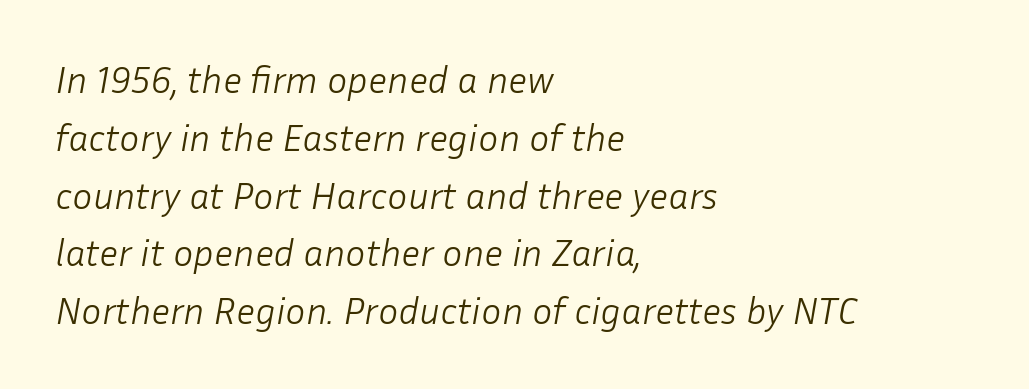
Q: Is the text bold? A: No.
Q: Is the text italic (slanted)? A: Yes, it leans right by about 10 degrees.
Q: Is the text underlined? A: No.
Q: How is the paragraph aligned? A: Left-aligned.
Q: Is the spacing between letters normal or unusually wide? A: Normal.
Q: Is the spacing between lines tight, normal or loose? A: Normal.
Q: Width (condensed, normal, or wide)? A: Normal.
Q: Stroke contrast? A: Low.
Q: x-height? A: Medium.
Q: Monospaced? A: No.
